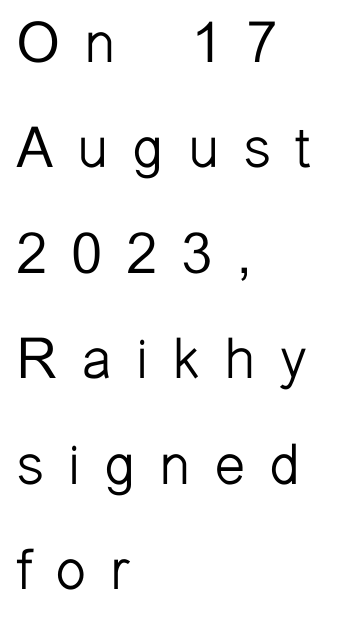
Q: Is the text bold? A: No.
Q: Is the text italic (slanted)? A: No, it is upright.
Q: Is the typeface a serif or a sans-serif typeface? A: Sans-serif.
Q: Is the text underlined? A: No.
Q: How is the paragraph aligned? A: Left-aligned.
Q: Is the spacing between letters normal or unusually wide? A: Unusually wide.
Q: Width (condensed, normal, or wide)? A: Normal.
Q: Stroke contrast? A: Low.
Q: x-height? A: Medium.
Q: Monospaced? A: No.
